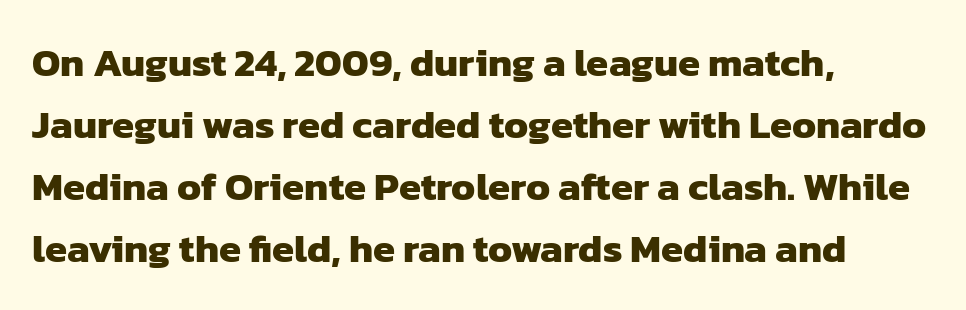
{"serif": "no", "bold": "yes", "weight": "heavy", "width": "normal", "stroke_contrast": "low", "x_height": "medium", "monospaced": "no", "underline": "no", "align": "left", "line_spacing": "normal", "line_spacing_ratio": 1.55, "letter_spacing": "normal", "letter_spacing_em": 0.0, "glyph_px": 40}
